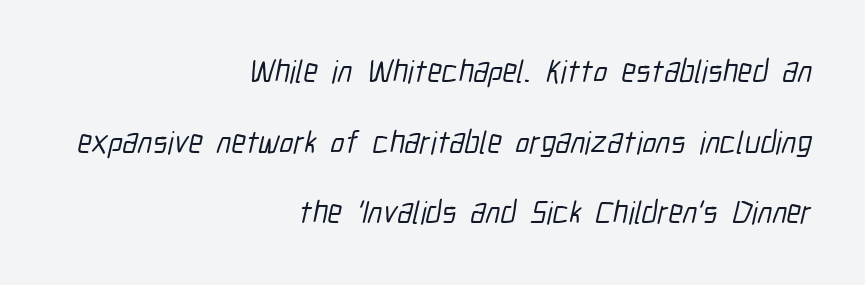
{"serif": "no", "width": "condensed", "stroke_contrast": "low", "x_height": "medium", "monospaced": "no", "underline": "no", "align": "right", "line_spacing": "loose", "line_spacing_ratio": 2.21, "letter_spacing": "normal", "letter_spacing_em": 0.0, "glyph_px": 32}
